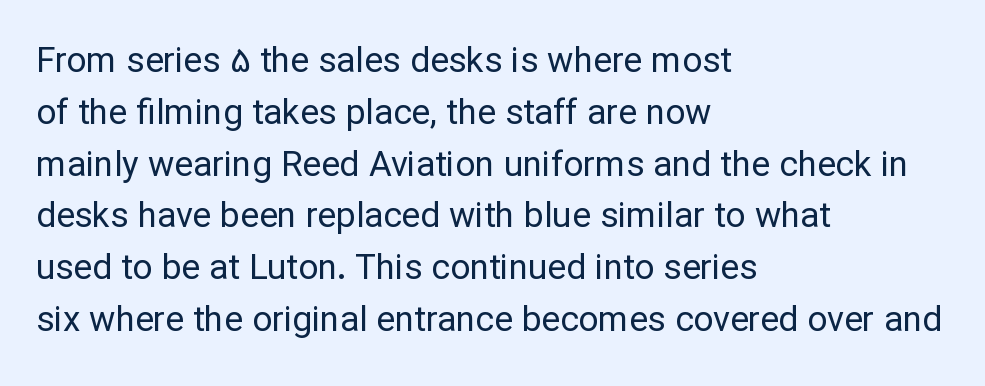
Q: Is the text bold? A: No.
Q: Is the text italic (slanted)? A: No, it is upright.
Q: Is the typeface a serif or a sans-serif typeface? A: Sans-serif.
Q: Is the text underlined? A: No.
Q: How is the paragraph aligned? A: Left-aligned.
Q: Is the spacing between letters normal or unusually wide? A: Normal.
Q: Is the spacing between lines tight, normal or loose? A: Normal.
Q: Width (condensed, normal, or wide)? A: Normal.
Q: Stroke contrast? A: Low.
Q: x-height? A: Medium.
Q: Monospaced? A: No.
